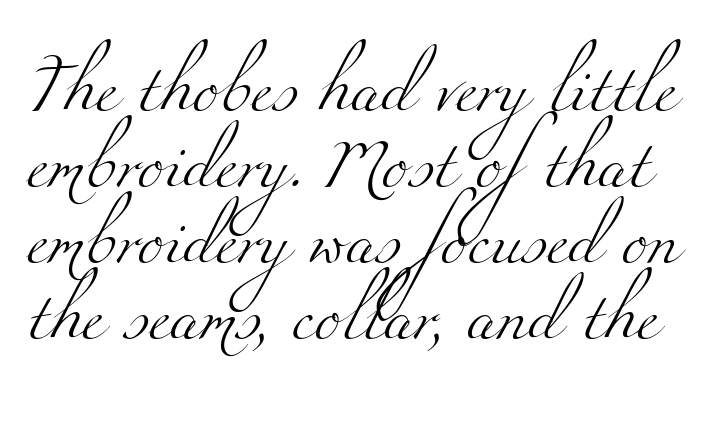
Q: Is the text bold? A: No.
Q: Is the text underlined? A: No.
Q: Is the spacing between letters normal or unusually wide? A: Normal.
Q: Is the spacing between lines tight, normal or loose? A: Normal.
Q: Width (condensed, normal, or wide)? A: Wide.
Q: Stroke contrast? A: Medium.
Q: x-height? A: Small.
Q: Monospaced? A: No.
